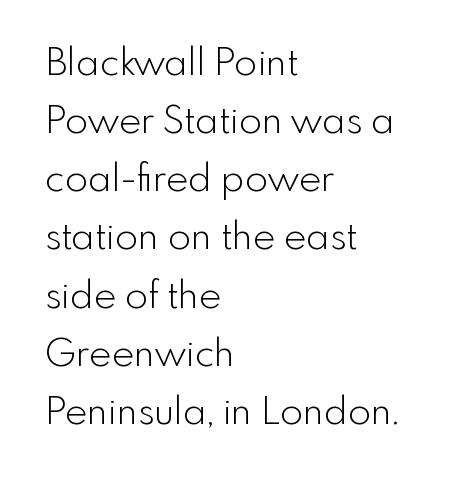
{"serif": "no", "italic": "no", "bold": "no", "weight": "light", "width": "normal", "x_height": "small", "monospaced": "no", "underline": "no", "align": "left", "line_spacing": "normal", "line_spacing_ratio": 1.53, "letter_spacing": "normal", "letter_spacing_em": 0.0, "glyph_px": 38}
